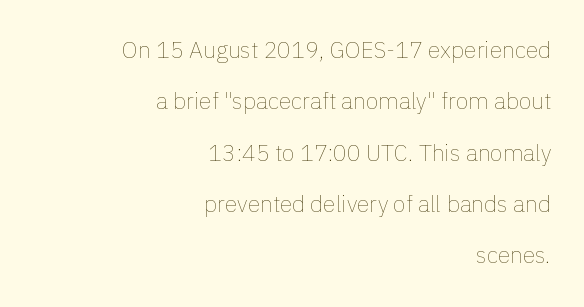
Q: Is the text bold? A: No.
Q: Is the text italic (slanted)? A: No, it is upright.
Q: Is the text underlined? A: No.
Q: How is the paragraph aligned? A: Right-aligned.
Q: Is the spacing between letters normal or unusually wide? A: Normal.
Q: Is the spacing between lines tight, normal or loose? A: Loose.
